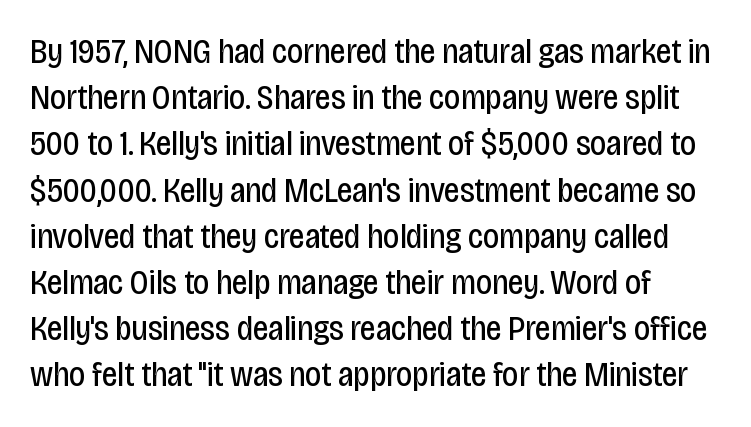
In terms of letterform style, serifs are entirely absent. Stems and bowls with no extra thickness — not bold. Descenders hang freely into open space. Vertically, the passage feels balanced, rows spaced as you'd expect. Ascenders rise straight up at ninety degrees.
